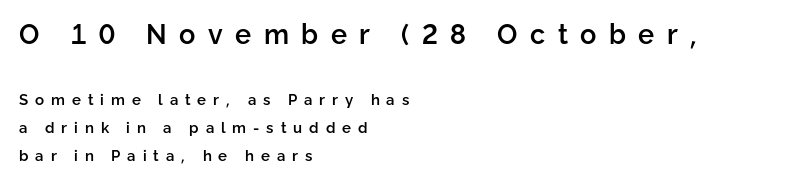
{"italic": "no", "bold": "semi", "underline": "no", "align": "left", "line_spacing_ratio": 1.87, "letter_spacing": "wide", "letter_spacing_em": 0.46, "larger_block": "first", "size_ratio": 1.8, "glyph_px": 27}
